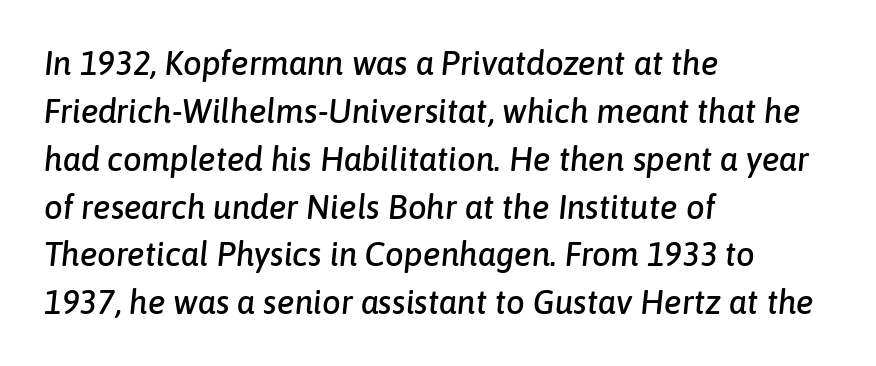
The image shows 33 px text type, italic (leaning right); set left-aligned, normal line spacing (1.45x), normal letter spacing, not underlined; low stroke contrast and a medium x-height.
